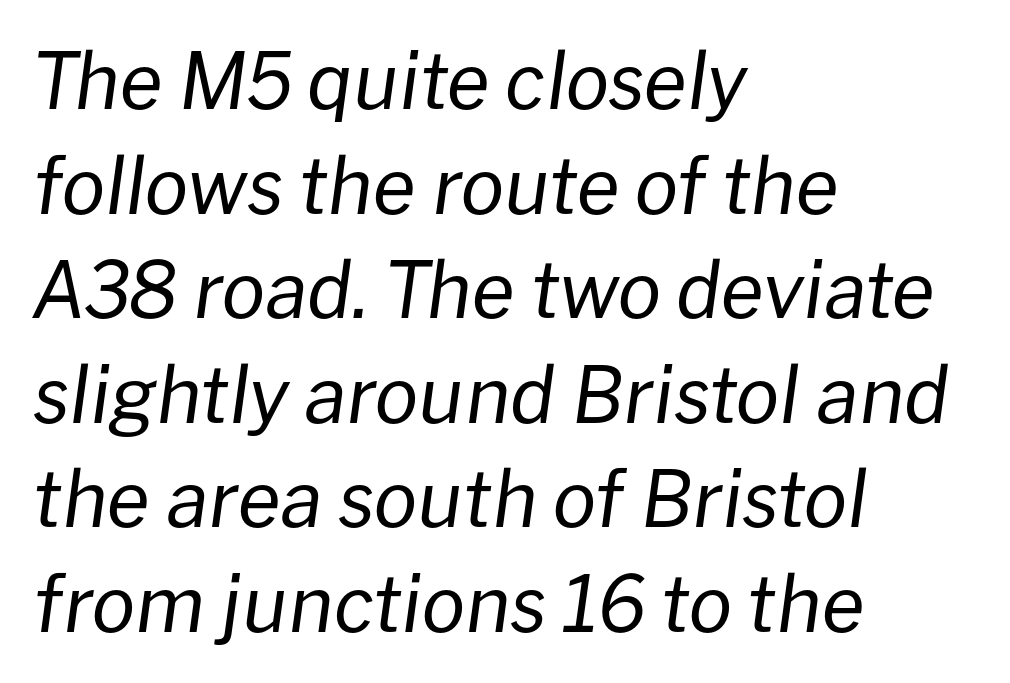
The image shows 78 px regular-weight type, italic (leaning right); set left-aligned, normal line spacing (1.34x), normal letter spacing, not underlined; low stroke contrast and a medium x-height.
